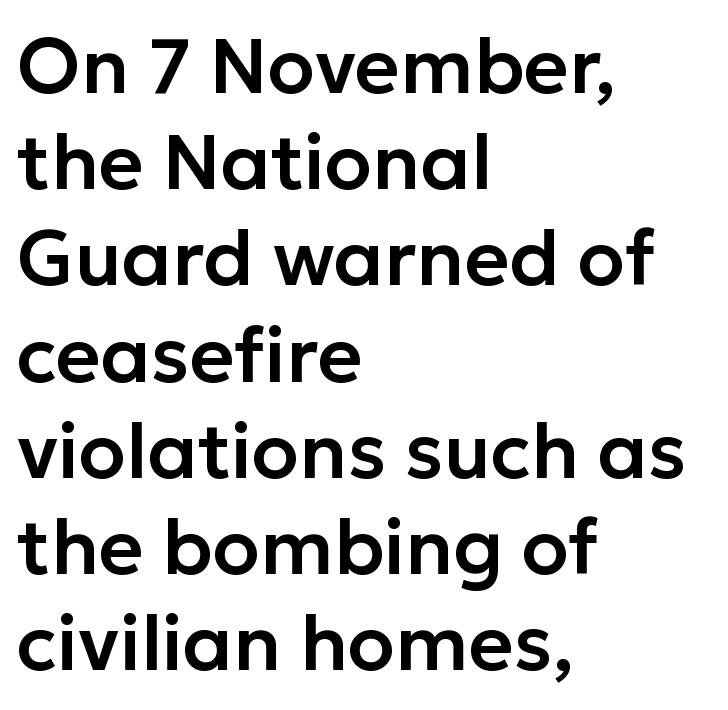
The face used here is a sans, in the tradition of grotesques and geometrics. The tracking reads as untouched default to a designer's eye. The lines in this sample share a left origin and differ only in where they stop. Clear beneath every line of the passage. Style check: upright.
